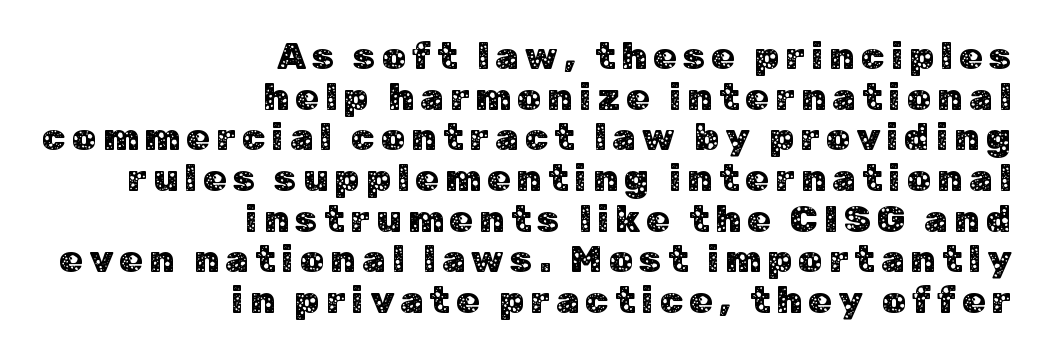
Q: Is the text italic (slanted)? A: No, it is upright.
Q: Is the typeface a serif or a sans-serif typeface? A: Sans-serif.
Q: Is the text underlined? A: No.
Q: How is the paragraph aligned? A: Right-aligned.
Q: Is the spacing between lines tight, normal or loose? A: Tight.
Q: Width (condensed, normal, or wide)? A: Normal.
Q: Stroke contrast? A: Low.
Q: x-height? A: Medium.
Q: Monospaced? A: No.
